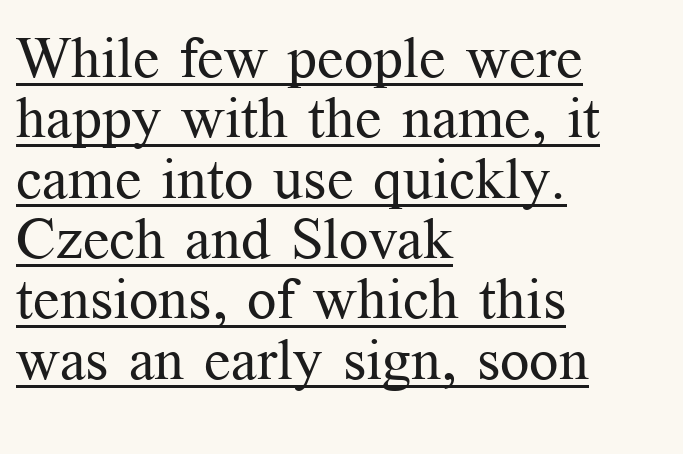
The image shows 58 px regular-weight serif type, upright; set left-aligned, tight line spacing (1.04x), normal letter spacing, underlined; medium stroke contrast and a medium x-height.
